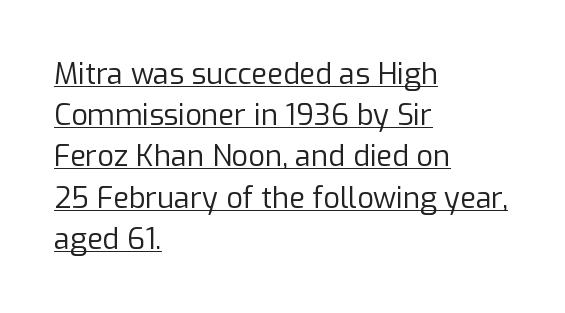
{"serif": "no", "italic": "no", "bold": "no", "weight": "regular", "width": "normal", "stroke_contrast": "low", "x_height": "medium", "monospaced": "no", "underline": "yes", "align": "left", "line_spacing": "normal", "line_spacing_ratio": 1.42, "letter_spacing": "normal", "letter_spacing_em": 0.0, "glyph_px": 29}
